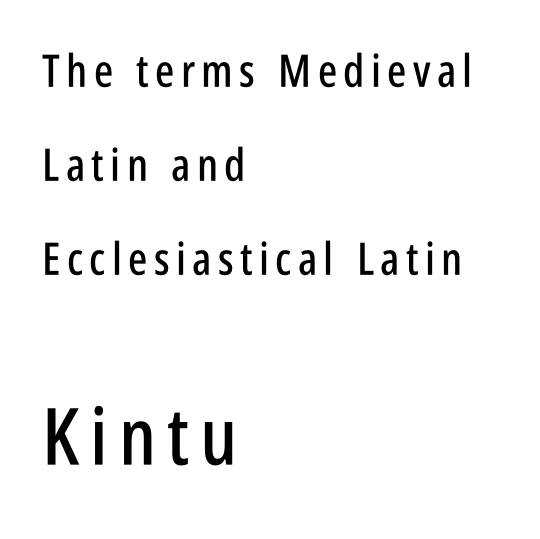
{"serif": "no", "italic": "no", "width": "condensed", "stroke_contrast": "low", "x_height": "large", "monospaced": "no", "underline": "no", "align": "left", "line_spacing": "loose", "line_spacing_ratio": 2.09, "larger_block": "second", "size_ratio": 1.76, "glyph_px": 79}
